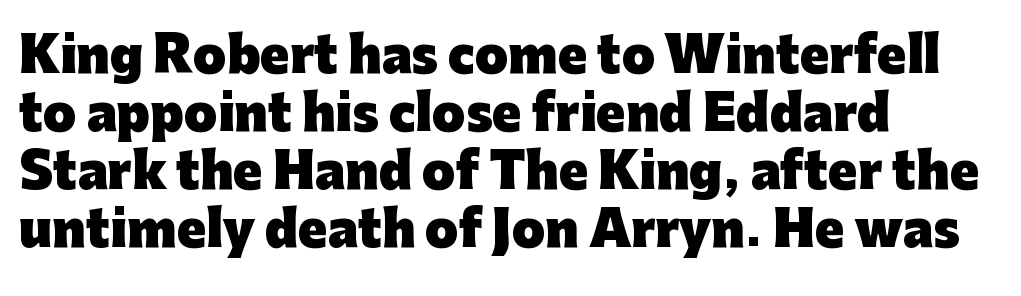
Q: Is the text bold? A: Yes.
Q: Is the text italic (slanted)? A: No, it is upright.
Q: Is the typeface a serif or a sans-serif typeface? A: Sans-serif.
Q: Is the text underlined? A: No.
Q: How is the paragraph aligned? A: Left-aligned.
Q: Is the spacing between letters normal or unusually wide? A: Normal.
Q: Width (condensed, normal, or wide)? A: Normal.
Q: Stroke contrast? A: Low.
Q: x-height? A: Medium.
Q: Monospaced? A: No.
